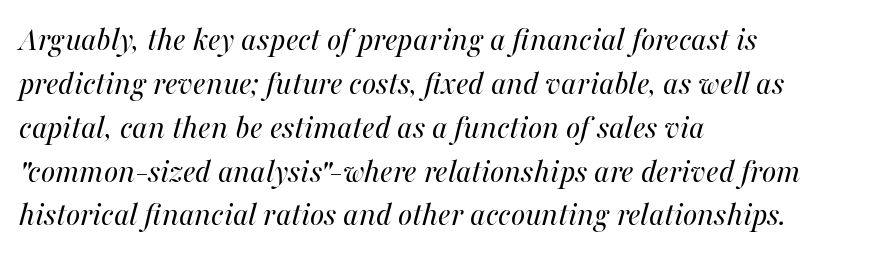
Words appear dense and cohesive because spacing is normal. Is the type heavy? It reads as light-to-regular instead. Line starts are locked; line ends wander. Underline: absent. The lettering tilts uniformly, giving the passage an italic look.
